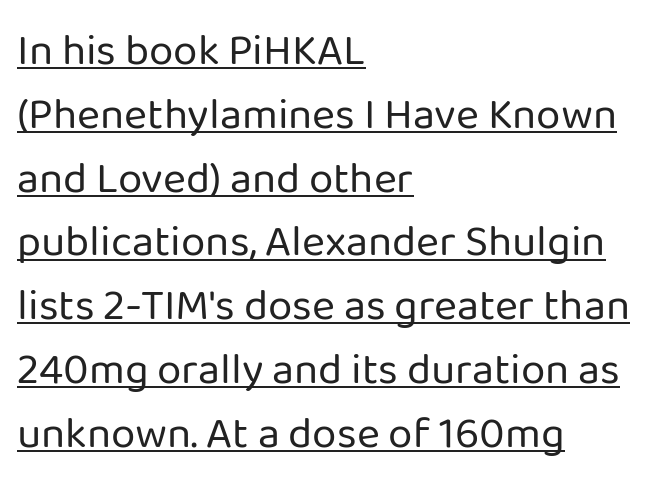
Notice how the stems are strictly vertical — no italics here. Honestly, the letter spacing is just normal — you wouldn't notice it. Character widths vary here, with narrow letters taking less room than wide ones. Layout note: lines flush left.
